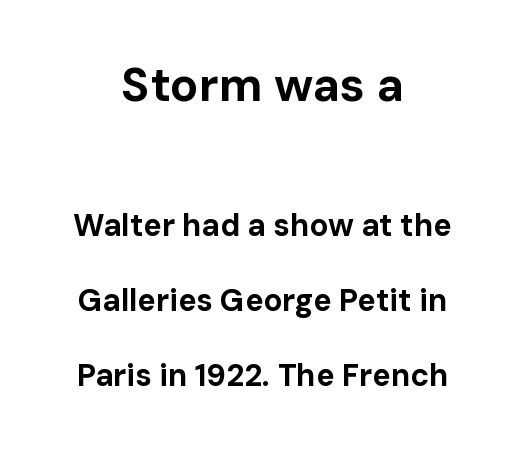
This sample trades compactness for vertical openness between lines. The letters sit at their default tracking, neither squeezed nor spread. This sample has the flowing, uneven cadence of proportional lettering. The passage shown is not underscored anywhere.
